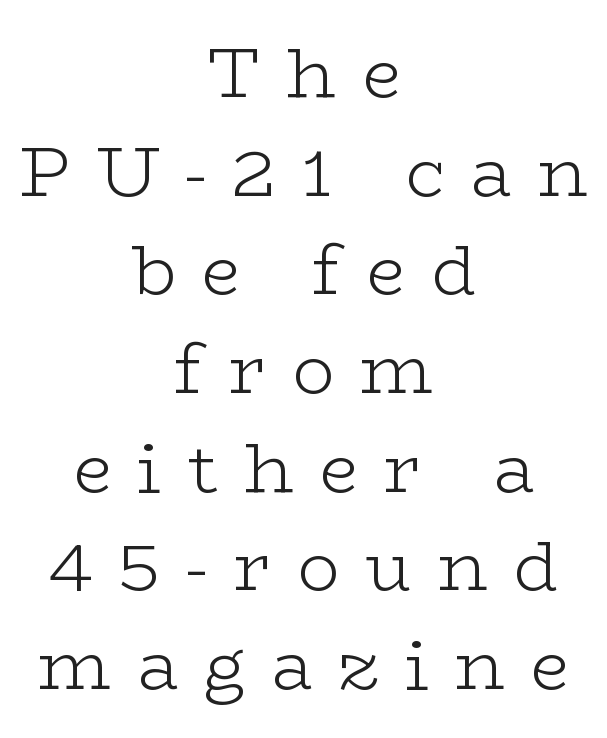
The image shows 70 px light, wide serif type, upright; set centered, normal line spacing (1.41x), unusually wide letter spacing (+0.37 em), not underlined; low stroke contrast and a medium x-height.
